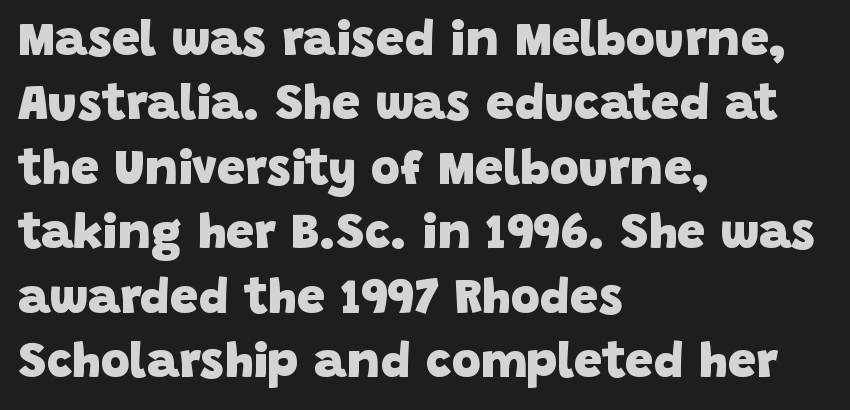
Each line starts at the same left margin while the right side varies. How are the letters spaced? Ordinarily, with no added tracking. Character widths vary here, with narrow letters taking less room than wide ones. Successive baselines arrive at the customary interval. Has an underline been added? It has not.
